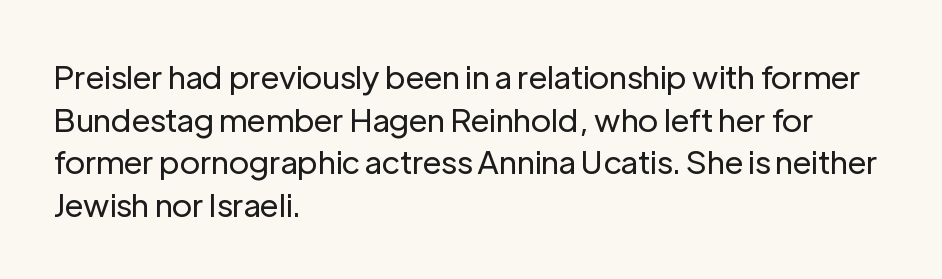
{"serif": "no", "italic": "no", "bold": "no", "weight": "regular", "width": "normal", "stroke_contrast": "low", "x_height": "medium", "monospaced": "no", "underline": "no", "align": "left", "line_spacing": "normal", "line_spacing_ratio": 1.33, "letter_spacing": "normal", "letter_spacing_em": 0.0, "glyph_px": 32}
